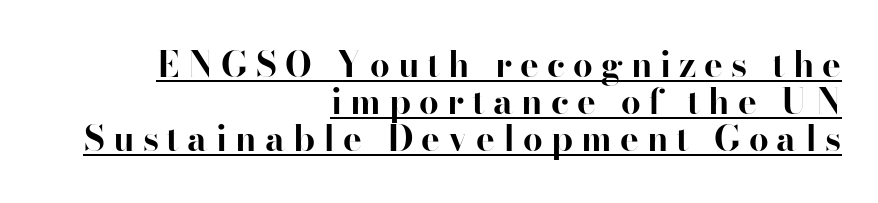
Notice how the stems are strictly vertical — no italics here. A continuous stroke trails under the words, as in a hyperlink. Successive baselines arrive quickly, one right under another. Does the type have serifs? No, each stem ends abruptly.
